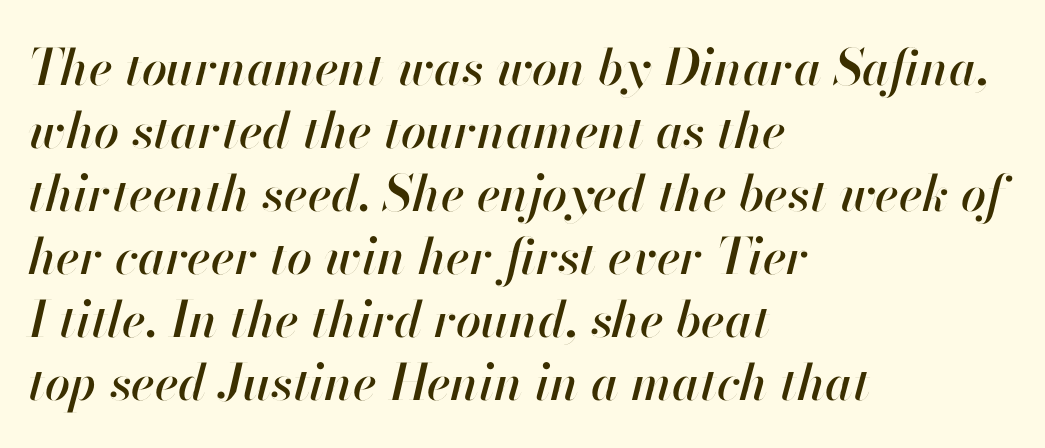
The image shows 50 px text type, italic (leaning right); set left-aligned, normal line spacing (1.26x), normal letter spacing, not underlined; high stroke contrast and a small x-height.
